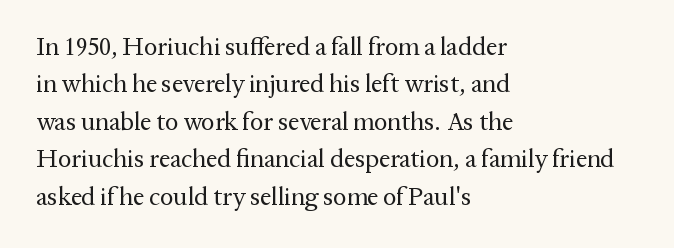
In CSS terms this would be text-align: left. Descenders are the only things crossing below the line. One glance says typical: line gaps are just what's usual. This is the regular roman posture of the typeface.
